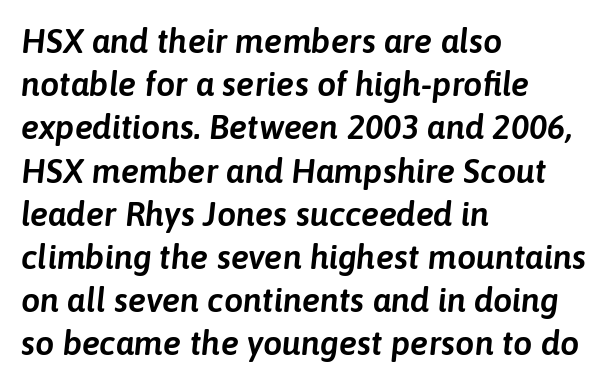
The image shows 34 px text type, italic (leaning right); set left-aligned, normal line spacing (1.27x), normal letter spacing, not underlined; low stroke contrast and a medium x-height.
